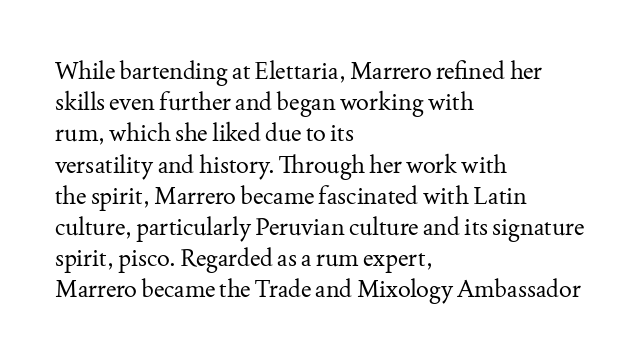
Q: Is the text bold? A: No.
Q: Is the text italic (slanted)? A: No, it is upright.
Q: Is the text underlined? A: No.
Q: How is the paragraph aligned? A: Left-aligned.
Q: Is the spacing between letters normal or unusually wide? A: Normal.
Q: Is the spacing between lines tight, normal or loose? A: Normal.
